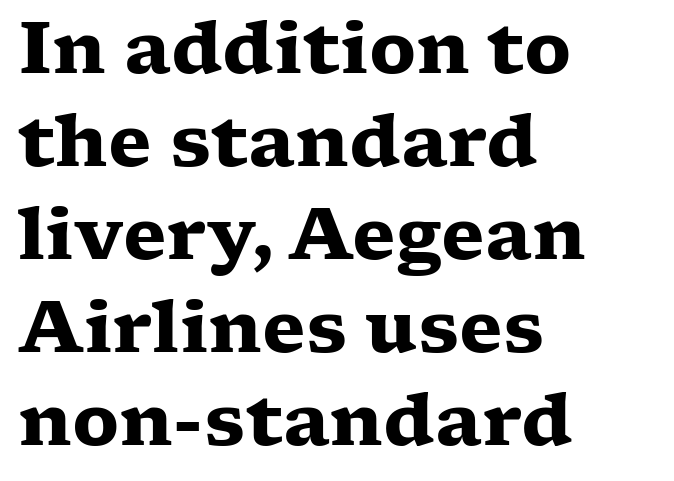
The image shows 71 px heavy, wide serif type, upright; set left-aligned, normal line spacing (1.31x), normal letter spacing, not underlined; low stroke contrast and a medium x-height.
